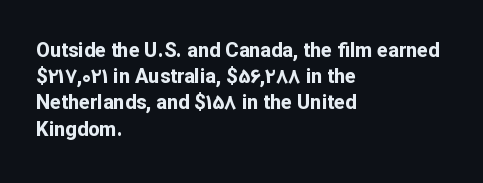
The image shows 20 px bold type, upright; set left-aligned, normal line spacing (1.31x), normal letter spacing, not underlined.
